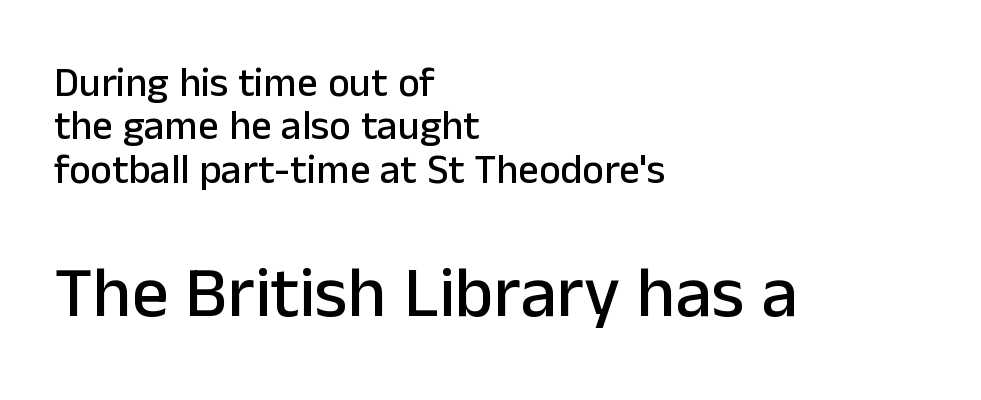
The image shows 72 px sans-serif type, upright; set left-aligned, tight line spacing (1.06x), normal letter spacing, not underlined; the second (bottom) block is 1.76x larger; low stroke contrast and a medium x-height.
